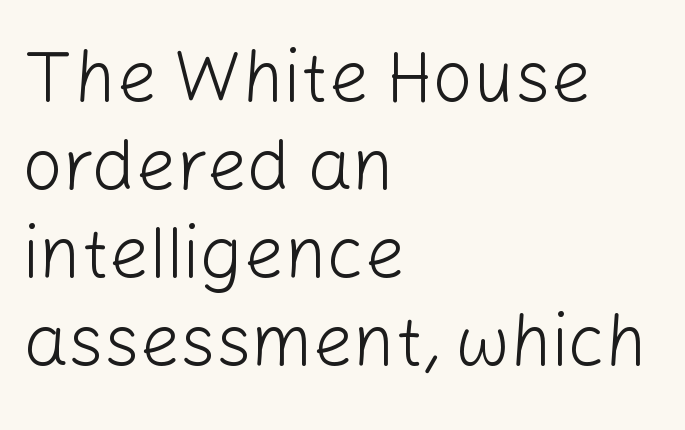
The image shows 71 px light sans-serif type, upright; set left-aligned, line spacing 1.24x, normal letter spacing, not underlined; low stroke contrast and a medium x-height.
